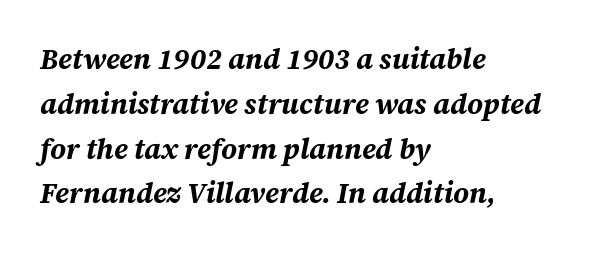
Q: Is the text bold? A: Yes.
Q: Is the text italic (slanted)? A: Yes, it leans right by about 12 degrees.
Q: Is the text underlined? A: No.
Q: How is the paragraph aligned? A: Left-aligned.
Q: Is the spacing between letters normal or unusually wide? A: Normal.
Q: Is the spacing between lines tight, normal or loose? A: Normal.
Q: Width (condensed, normal, or wide)? A: Normal.
Q: Stroke contrast? A: Medium.
Q: x-height? A: Large.
Q: Monospaced? A: No.
